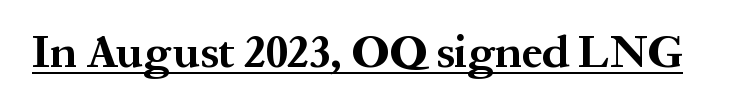
Q: Is the text bold? A: Yes.
Q: Is the text italic (slanted)? A: No, it is upright.
Q: Is the typeface a serif or a sans-serif typeface? A: Serif.
Q: Is the text underlined? A: Yes.
Q: Is the spacing between letters normal or unusually wide? A: Normal.
Q: Width (condensed, normal, or wide)? A: Normal.
Q: Stroke contrast? A: Medium.
Q: x-height? A: Medium.
Q: Monospaced? A: No.
